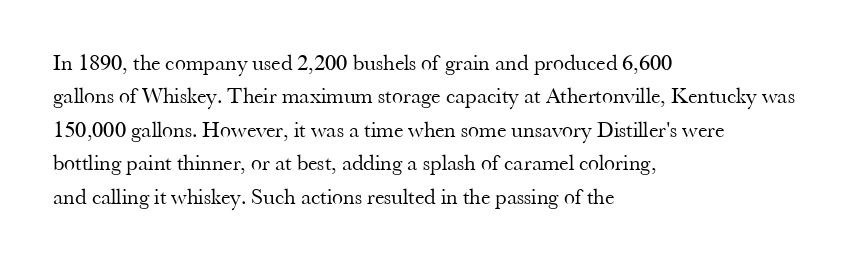
Summary of vertical rhythm: regular, with standard interline spacing. No extra ink here — the face is not bold. Quick note: not italic, upright. Horizontal alignment here is leftward, the default for most running prose.
